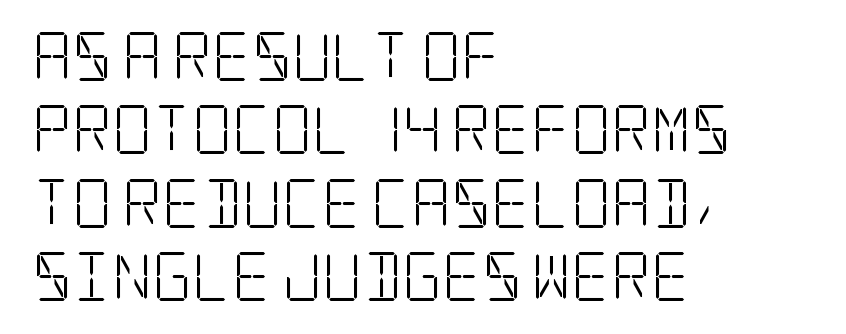
{"serif": "yes", "italic": "no", "bold": "no", "weight": "light", "width": "condensed", "stroke_contrast": "low", "x_height": "large", "underline": "no", "align": "left", "line_spacing": "normal", "line_spacing_ratio": 1.5, "letter_spacing": "normal", "letter_spacing_em": 0.0, "glyph_px": 49}
